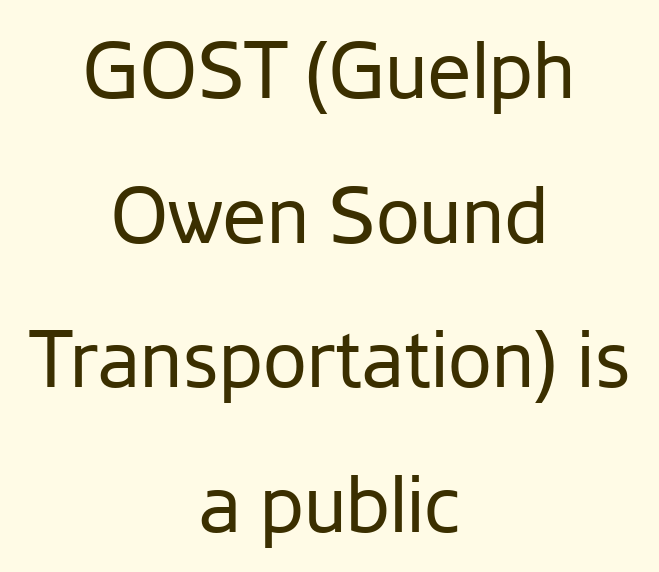
The image shows 79 px regular-weight sans-serif type, upright; set centered, line spacing 1.83x, normal letter spacing, not underlined; low stroke contrast and a medium x-height.
